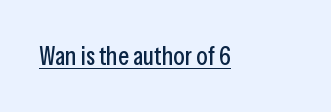
Posture: vertical. Is the letter spacing exaggerated? No — it looks like the ordinary default. These characters rest on top of a visible drawn line.
